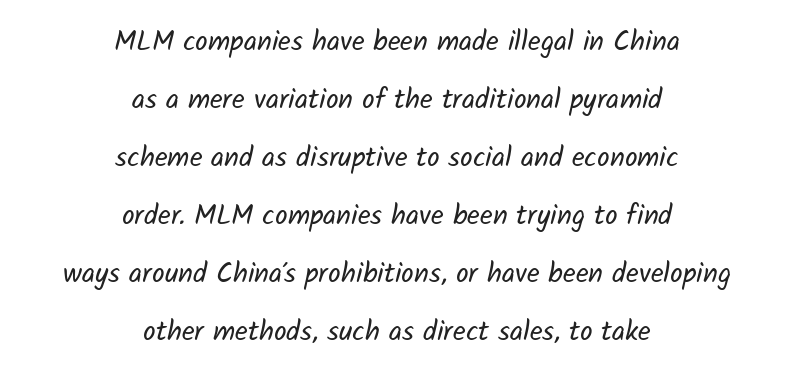
Q: Is the text bold? A: No.
Q: Is the typeface a serif or a sans-serif typeface? A: Sans-serif.
Q: Is the text underlined? A: No.
Q: How is the paragraph aligned? A: Centered.
Q: Is the spacing between letters normal or unusually wide? A: Normal.
Q: Is the spacing between lines tight, normal or loose? A: Loose.
Q: Width (condensed, normal, or wide)? A: Normal.
Q: Stroke contrast? A: Low.
Q: x-height? A: Medium.
Q: Monospaced? A: No.
